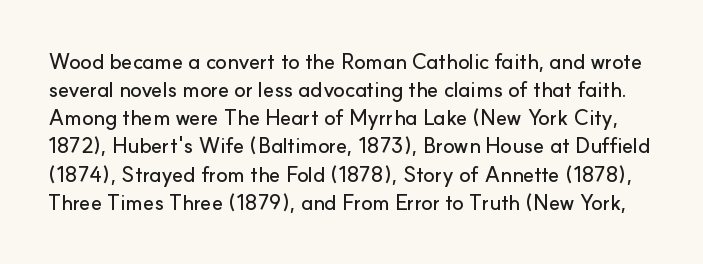
Q: Is the text italic (slanted)? A: No, it is upright.
Q: Is the text underlined? A: No.
Q: Is the spacing between letters normal or unusually wide? A: Normal.
Q: Is the spacing between lines tight, normal or loose? A: Normal.
